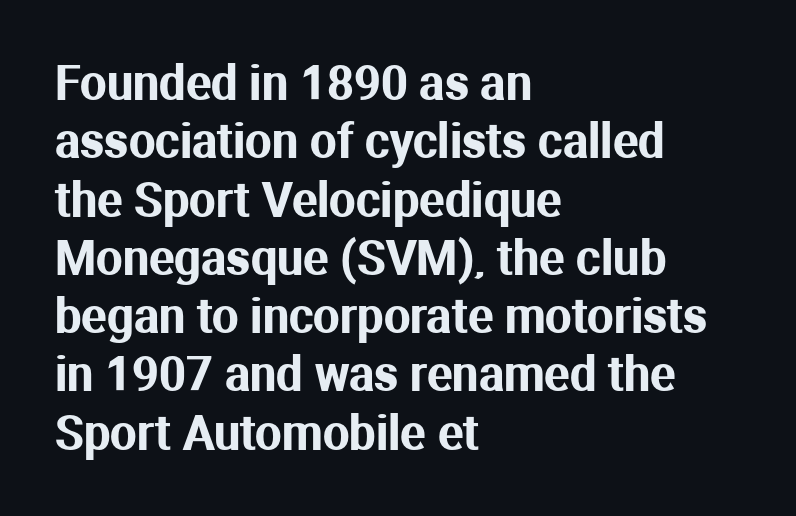
A typesetter would call this proportional, since set widths differ per character. Every character sits straight up, as roman type does. Nope, no serifs anywhere on these letters. The words here are not underlined.
